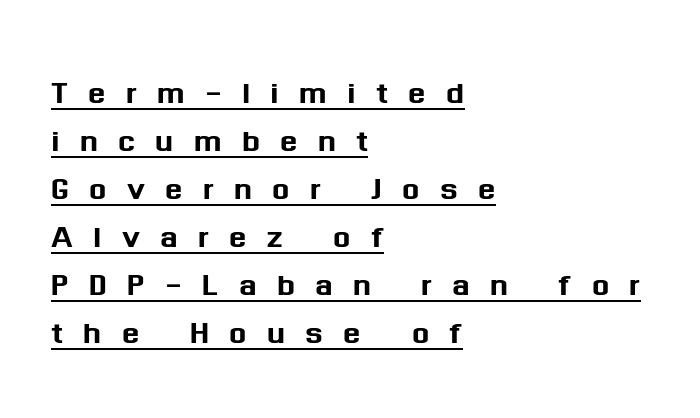
Each letter's strokes conclude bluntly, with no projecting serifs. The tracking reads as deliberately expanded to a designer's eye. Note the varied advance widths — an 'i' is clearly narrower than an 'm'. The rendering anchors every line to the left-hand side.
